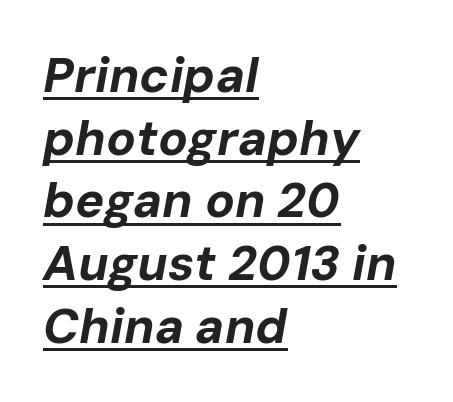
{"italic": "yes", "lean": "right", "slant_degrees": 10, "bold": "yes", "weight": "bold", "width": "normal", "stroke_contrast": "low", "x_height": "medium", "monospaced": "no", "underline": "yes", "align": "left", "line_spacing": "normal", "line_spacing_ratio": 1.28, "letter_spacing": "normal", "letter_spacing_em": 0.0, "glyph_px": 49}
